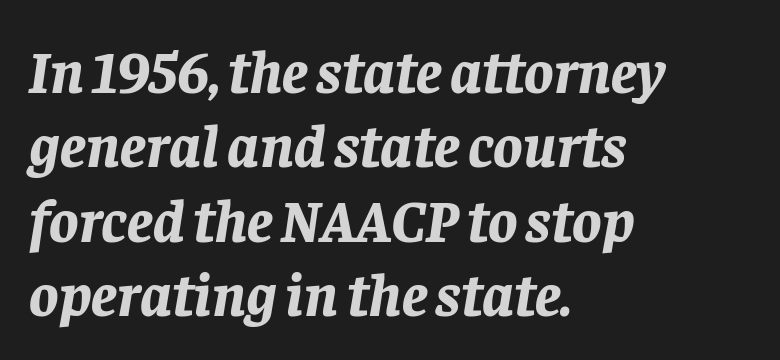
The image shows 61 px bold type, italic (leaning right); set left-aligned, line spacing 1.22x, normal letter spacing, not underlined; low stroke contrast and a large x-height.
